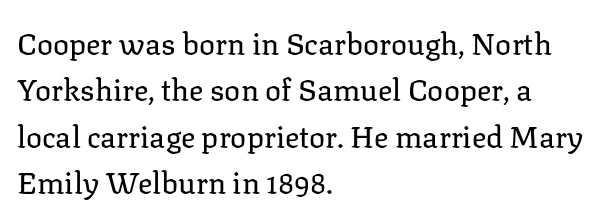
Q: Is the text bold? A: No.
Q: Is the text italic (slanted)? A: No, it is upright.
Q: Is the typeface a serif or a sans-serif typeface? A: Serif.
Q: Is the text underlined? A: No.
Q: How is the paragraph aligned? A: Left-aligned.
Q: Is the spacing between letters normal or unusually wide? A: Normal.
Q: Is the spacing between lines tight, normal or loose? A: Normal.
Q: Width (condensed, normal, or wide)? A: Normal.
Q: Stroke contrast? A: Low.
Q: x-height? A: Medium.
Q: Monospaced? A: No.
